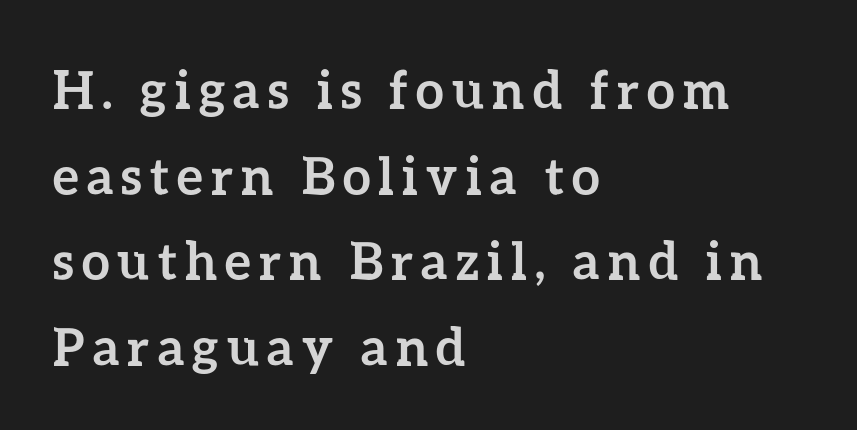
{"italic": "no", "bold": "yes", "weight": "semibold", "width": "normal", "stroke_contrast": "low", "x_height": "medium", "monospaced": "no", "underline": "no", "align": "left", "line_spacing": "normal", "line_spacing_ratio": 1.68, "glyph_px": 51}
